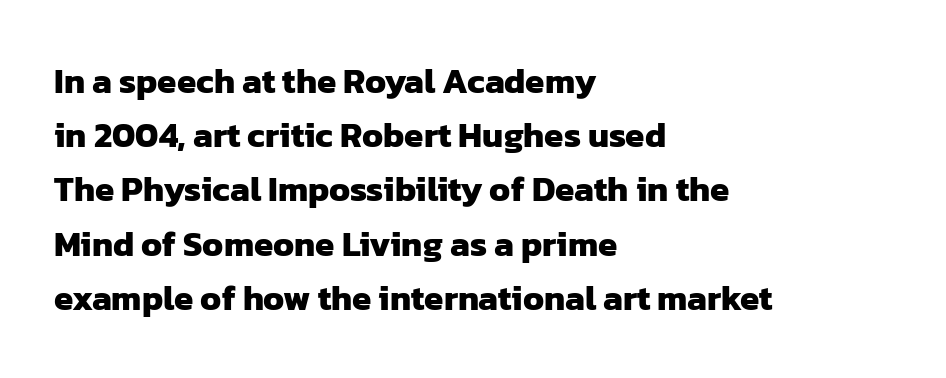
{"serif": "no", "bold": "yes", "weight": "heavy", "width": "normal", "stroke_contrast": "low", "x_height": "medium", "monospaced": "no", "underline": "no", "align": "left", "line_spacing": "normal", "line_spacing_ratio": 1.55, "letter_spacing": "normal", "letter_spacing_em": 0.0, "glyph_px": 35}
